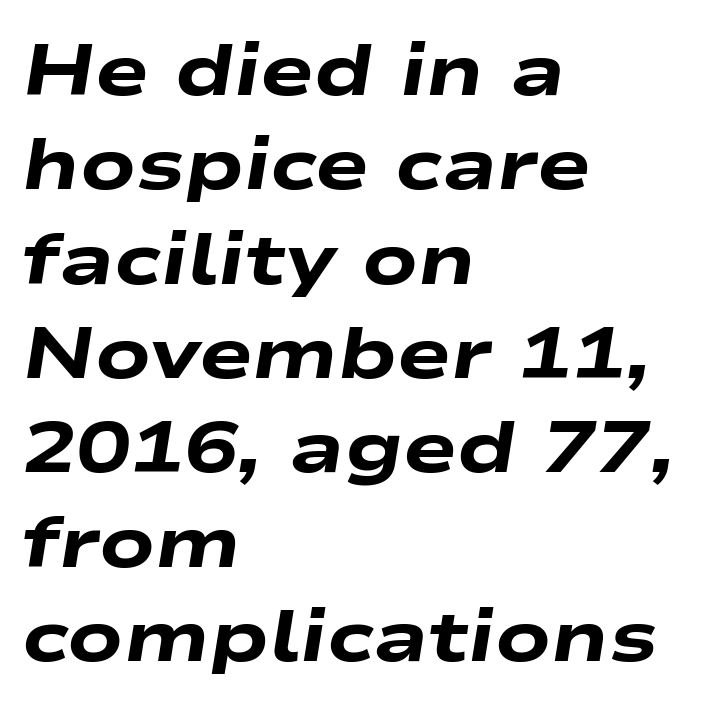
{"italic": "yes", "lean": "right", "slant_degrees": 9, "bold": "yes", "weight": "heavy", "width": "wide", "stroke_contrast": "low", "x_height": "medium", "monospaced": "no", "underline": "no", "align": "left", "line_spacing": "normal", "line_spacing_ratio": 1.31, "letter_spacing": "normal", "letter_spacing_em": 0.0, "glyph_px": 72}
